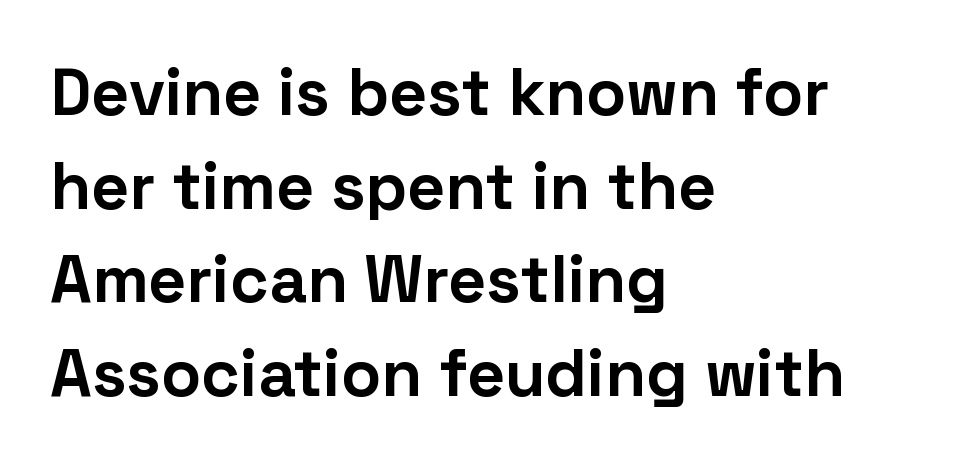
Q: Is the text bold? A: Yes.
Q: Is the text italic (slanted)? A: No, it is upright.
Q: Is the typeface a serif or a sans-serif typeface? A: Sans-serif.
Q: Is the text underlined? A: No.
Q: How is the paragraph aligned? A: Left-aligned.
Q: Is the spacing between letters normal or unusually wide? A: Normal.
Q: Is the spacing between lines tight, normal or loose? A: Normal.
Q: Width (condensed, normal, or wide)? A: Normal.
Q: Stroke contrast? A: Low.
Q: x-height? A: Medium.
Q: Monospaced? A: No.
